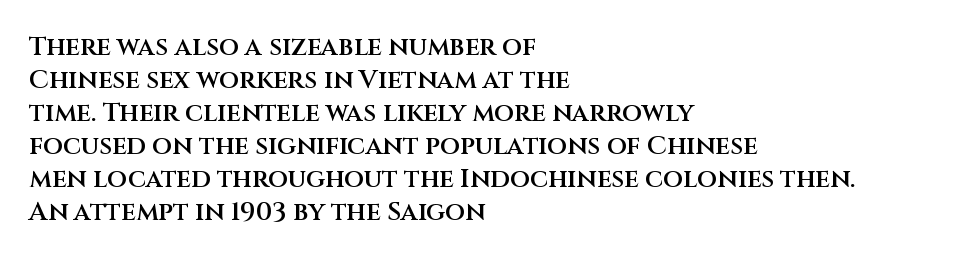
The space beneath each line is pristine and unruled. Notice how the stems are strictly vertical — no italics here. Weight: semibold (demi). Is the letter spacing exaggerated? No — it looks like the ordinary default. The line-height multiplier appears to be the usual default. Short and long lines alike share a common starting point at left.
